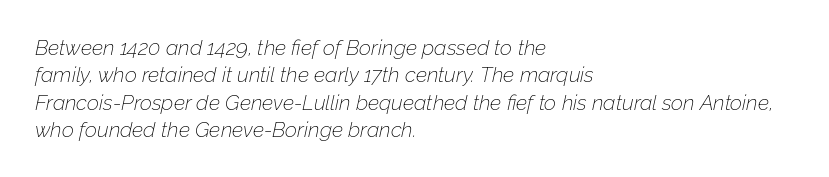
Q: Is the text bold? A: No.
Q: Is the text italic (slanted)? A: Yes, it leans right by about 12 degrees.
Q: Is the text underlined? A: No.
Q: How is the paragraph aligned? A: Left-aligned.
Q: Is the spacing between letters normal or unusually wide? A: Normal.
Q: Is the spacing between lines tight, normal or loose? A: Normal.
